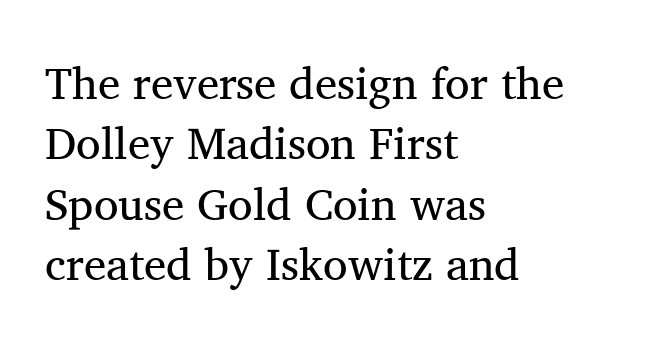
{"serif": "yes", "italic": "no", "bold": "no", "weight": "regular", "width": "normal", "stroke_contrast": "medium", "x_height": "medium", "monospaced": "no", "underline": "no", "align": "left", "line_spacing": "normal", "line_spacing_ratio": 1.34, "letter_spacing": "normal", "letter_spacing_em": 0.0, "glyph_px": 45}
